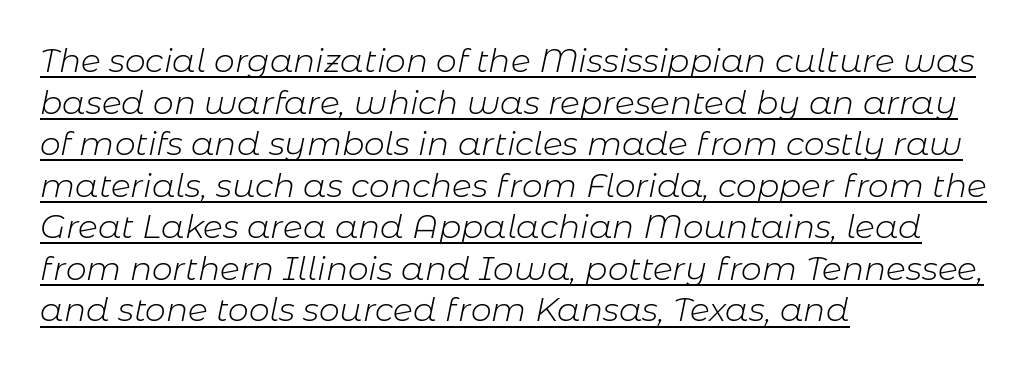
How are the letters spaced? Ordinarily, with no added tracking. If you measured baseline to baseline, you'd find a middling distance. The specimen includes a rule beneath the text block's lines. Is the block centered? No — it sits flush against the left margin. The letterforms sit at book weight or below.
